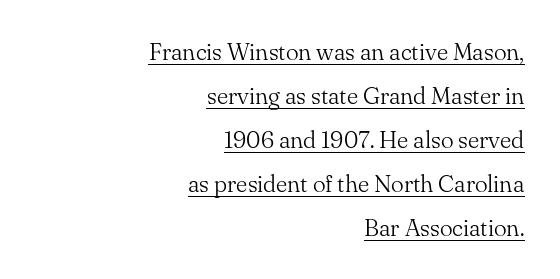
{"italic": "no", "bold": "no", "underline": "yes", "align": "right", "line_spacing_ratio": 1.83, "letter_spacing": "normal", "letter_spacing_em": 0.0, "glyph_px": 24}
